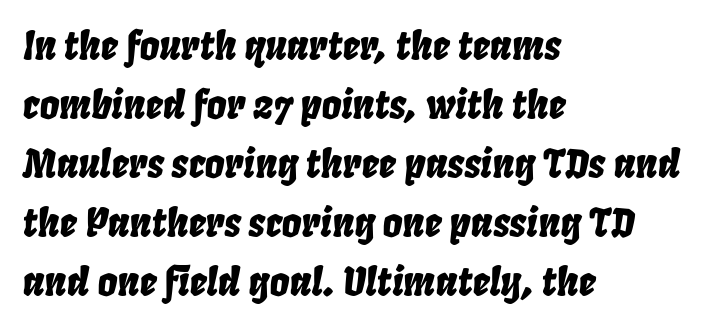
The image shows 39 px condensed type, italic (leaning right); set left-aligned, normal line spacing (1.51x), normal letter spacing, not underlined; low stroke contrast and a large x-height.
